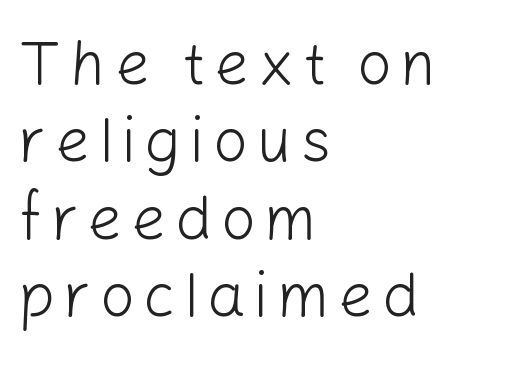
{"serif": "no", "italic": "no", "bold": "no", "weight": "light", "width": "normal", "stroke_contrast": "low", "x_height": "medium", "monospaced": "no", "underline": "no", "align": "left", "line_spacing": "normal", "line_spacing_ratio": 1.27, "glyph_px": 61}
